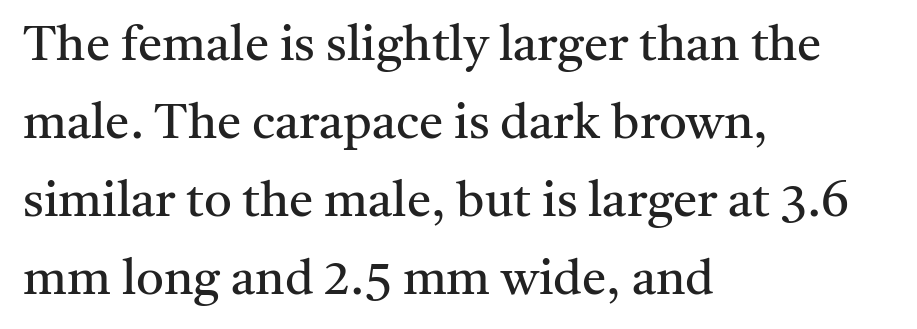
{"serif": "yes", "italic": "no", "bold": "no", "weight": "regular", "width": "normal", "stroke_contrast": "medium", "x_height": "medium", "monospaced": "no", "underline": "no", "align": "left", "line_spacing": "normal", "line_spacing_ratio": 1.59, "letter_spacing": "normal", "letter_spacing_em": 0.0, "glyph_px": 49}
